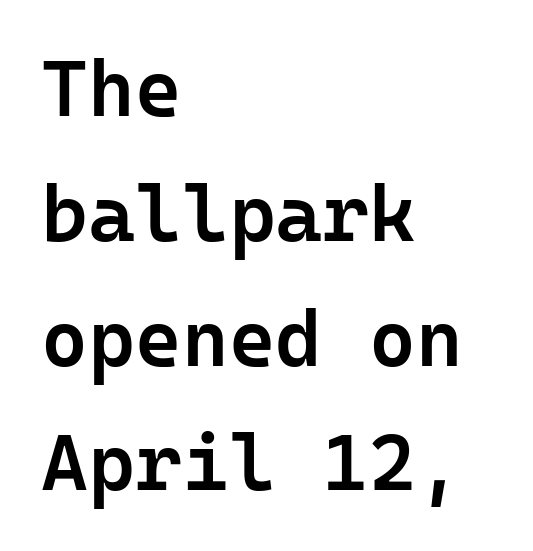
The image shows 80 px semibold sans-serif type, upright, monospaced; set left-aligned, normal line spacing (1.56x), normal letter spacing, not underlined; low stroke contrast and a medium x-height.
